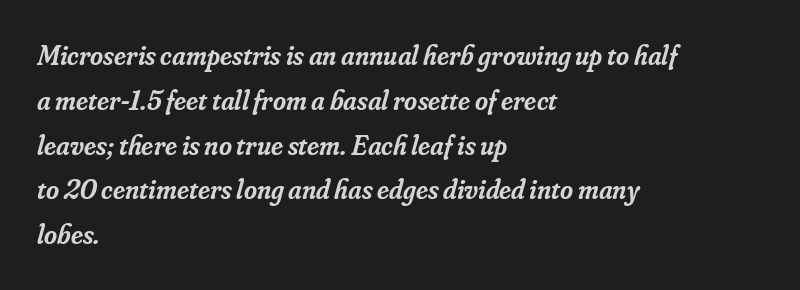
Leading matches the norm, producing a regular column. This rendering employs a face with finishing strokes, i.e., a serif. The area under the type is left untouched. Note the varied advance widths — an 'i' is clearly narrower than an 'm'.
